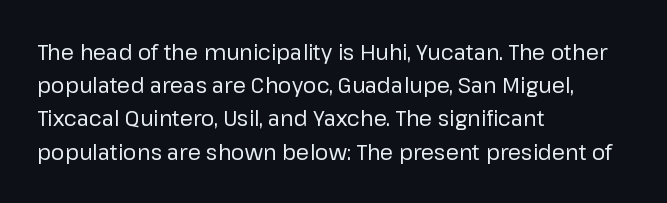
{"italic": "no", "bold": "no", "underline": "no", "align": "left", "line_spacing": "normal", "line_spacing_ratio": 1.58, "letter_spacing": "normal", "letter_spacing_em": 0.0, "glyph_px": 21}
